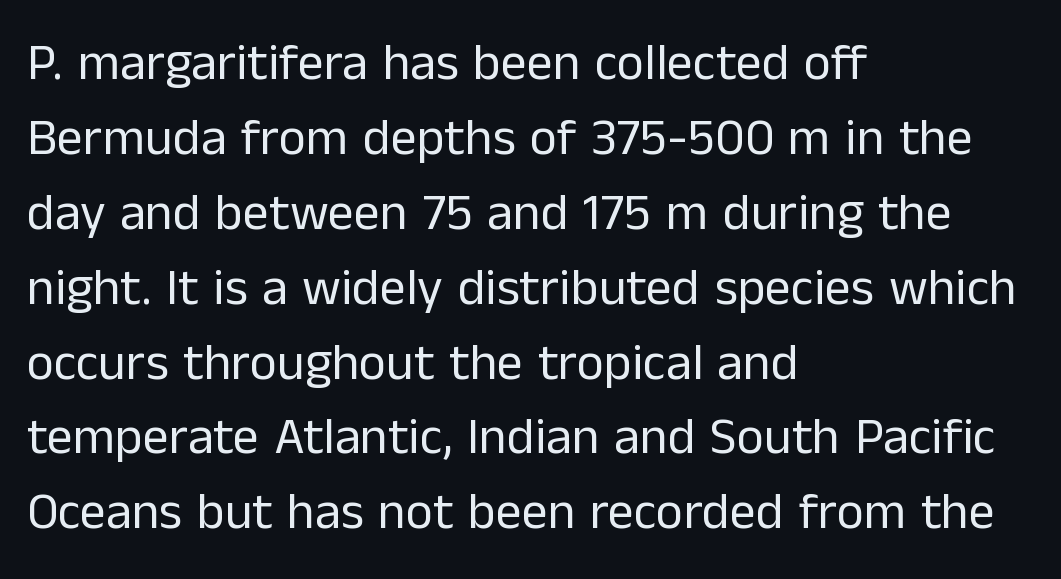
The text block is weighted toward the left margin, trailing off unevenly rightward. Check where the strokes stop: nothing finishes them off — pure sans. Spacing between characters is what you'd get straight out of the box. Reading down the column, the eye jumps a familiar distance to each next line.
